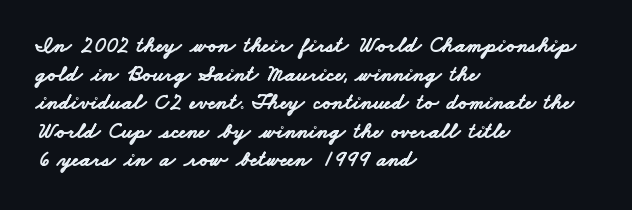
Q: Is the text bold? A: Yes.
Q: Is the text underlined? A: No.
Q: How is the paragraph aligned? A: Left-aligned.
Q: Is the spacing between letters normal or unusually wide? A: Normal.
Q: Is the spacing between lines tight, normal or loose? A: Normal.
